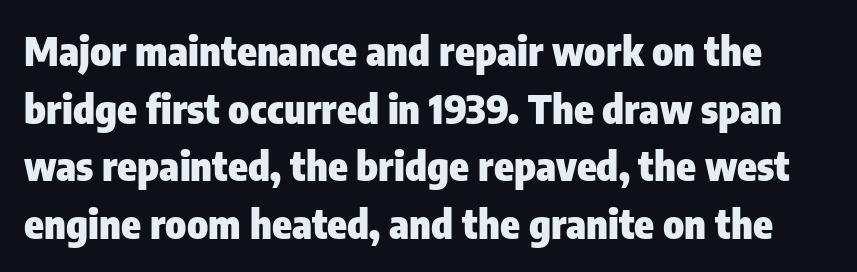
Q: Is the text bold? A: Yes.
Q: Is the text italic (slanted)? A: No, it is upright.
Q: Is the typeface a serif or a sans-serif typeface? A: Sans-serif.
Q: Is the text underlined? A: No.
Q: Is the spacing between letters normal or unusually wide? A: Normal.
Q: Is the spacing between lines tight, normal or loose? A: Normal.
Q: Width (condensed, normal, or wide)? A: Condensed.
Q: Stroke contrast? A: Low.
Q: x-height? A: Medium.
Q: Monospaced? A: No.
